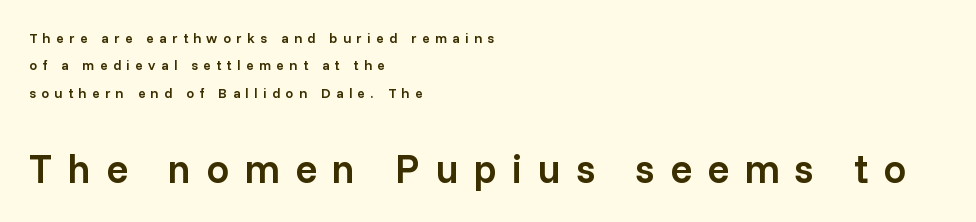
{"serif": "no", "italic": "no", "bold": "semi", "weight": "semibold", "width": "normal", "stroke_contrast": "low", "x_height": "medium", "monospaced": "no", "underline": "no", "align": "left", "line_spacing": "loose", "line_spacing_ratio": 1.95, "letter_spacing": "wide", "letter_spacing_em": 0.38, "larger_block": "second", "size_ratio": 2.86, "glyph_px": 40}
